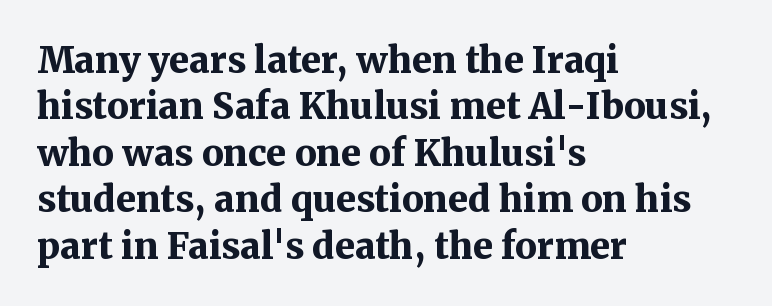
The face used here is seriffed, in the tradition of book romans. Characters remain perfectly vertical along every line. The face used here is rendered with its standard letterfit. Do the characters align in a grid? No, the font is proportional.
